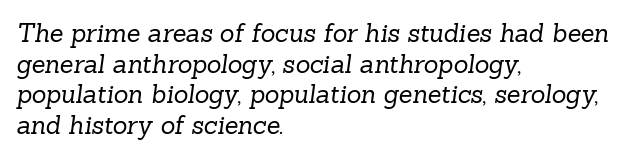
Standard letterfit; no display-style spreading of the glyphs. Visually the block forms a straight wall on the left and a jagged coastline on the right. Plain, unruled lines of type. Weight: not bold — regular or lighter.
